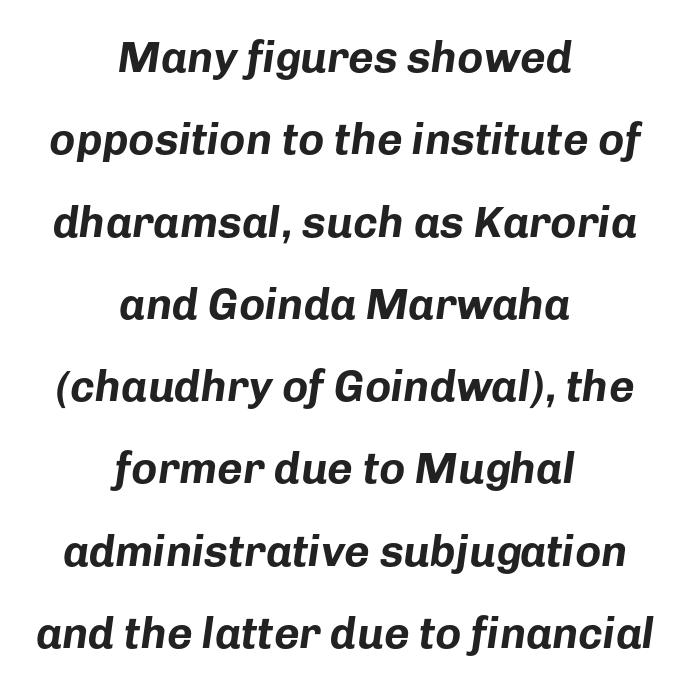
Its strokes are broad and dark, the hallmark of bold type. Characters follow at the spacing the type designer built in. The lines are quadded center. Spacing verdict: proportional, widths tailored to each character. Italic? Definitely — the glyphs are oblique. The glyphs are unaccompanied by any horizontal stroke below them.
